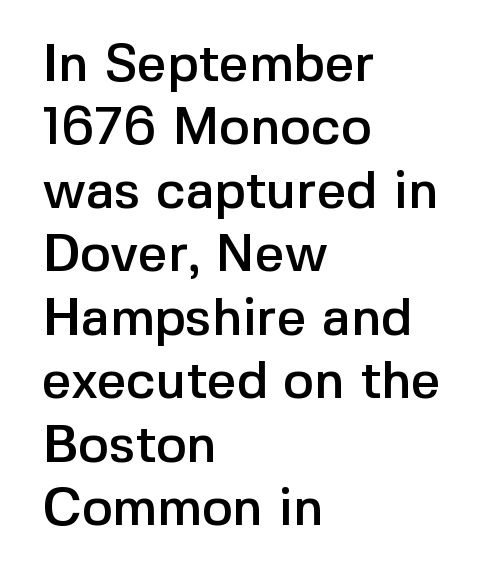
Q: Is the text italic (slanted)? A: No, it is upright.
Q: Is the typeface a serif or a sans-serif typeface? A: Sans-serif.
Q: Is the text underlined? A: No.
Q: How is the paragraph aligned? A: Left-aligned.
Q: Is the spacing between letters normal or unusually wide? A: Normal.
Q: Width (condensed, normal, or wide)? A: Normal.
Q: x-height? A: Medium.
Q: Monospaced? A: No.
